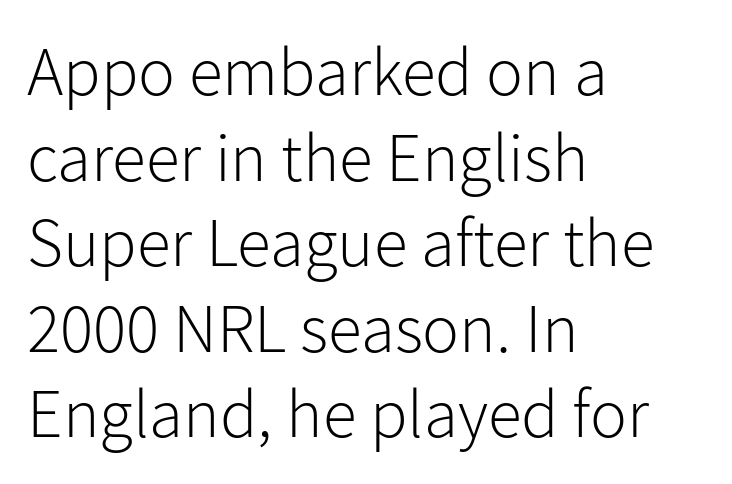
The image shows 69 px light sans-serif type, upright; set left-aligned, line spacing 1.24x, normal letter spacing, not underlined; low stroke contrast and a medium x-height.
